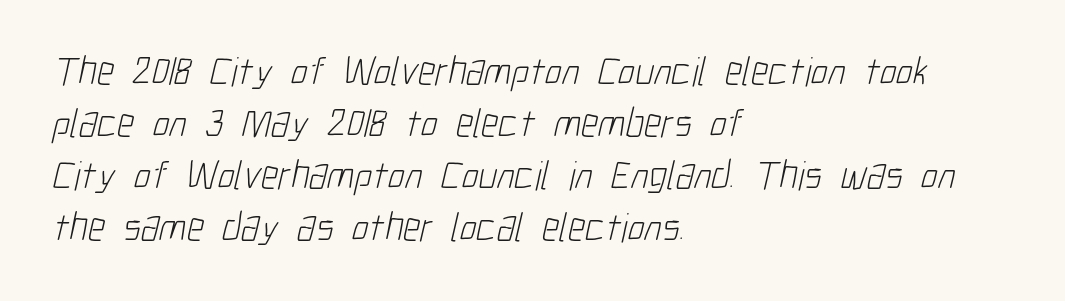
{"serif": "no", "bold": "no", "weight": "light", "width": "condensed", "stroke_contrast": "low", "x_height": "medium", "monospaced": "no", "underline": "no", "align": "left", "line_spacing": "normal", "line_spacing_ratio": 1.27, "letter_spacing": "normal", "letter_spacing_em": 0.0, "glyph_px": 41}
